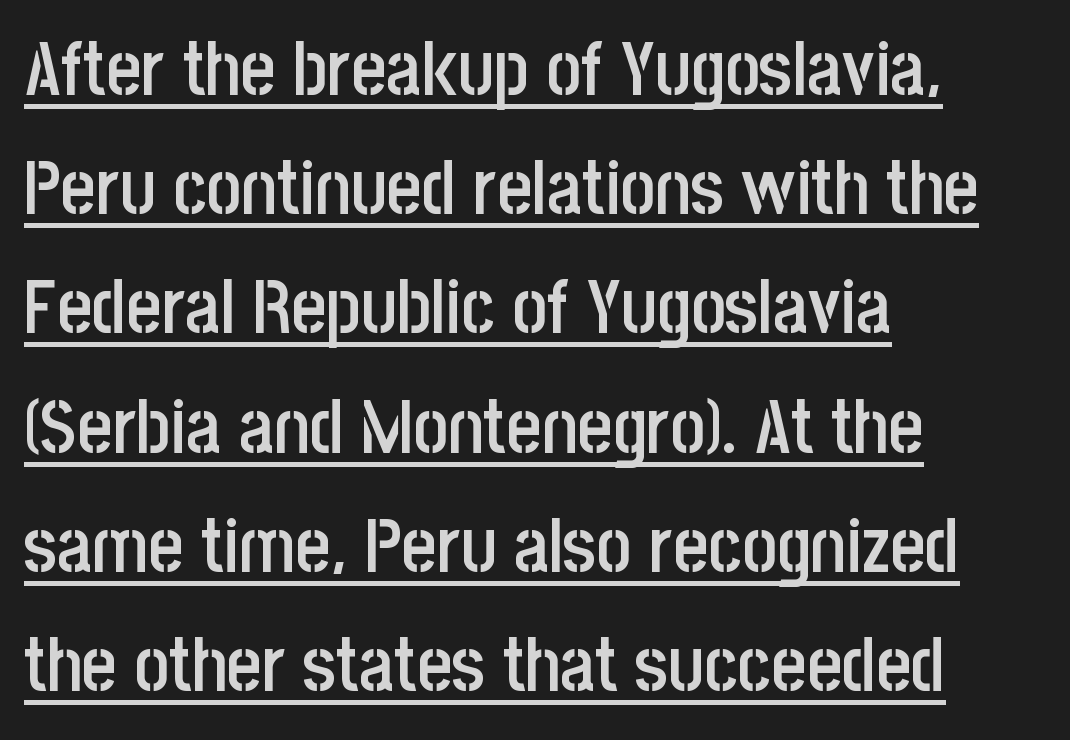
{"serif": "no", "italic": "no", "bold": "semi", "weight": "semibold", "width": "condensed", "stroke_contrast": "low", "x_height": "large", "monospaced": "no", "underline": "yes", "align": "left", "line_spacing": "normal", "line_spacing_ratio": 1.59, "letter_spacing": "normal", "letter_spacing_em": 0.0, "glyph_px": 75}
